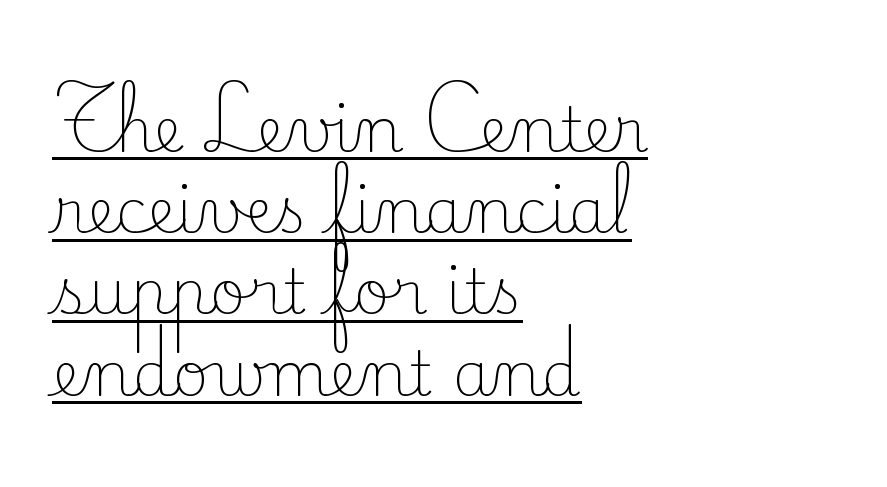
Q: Is the text bold? A: No.
Q: Is the text italic (slanted)? A: No, it is upright.
Q: Is the typeface a serif or a sans-serif typeface? A: Serif.
Q: Is the text underlined? A: Yes.
Q: How is the paragraph aligned? A: Left-aligned.
Q: Is the spacing between letters normal or unusually wide? A: Normal.
Q: Is the spacing between lines tight, normal or loose? A: Normal.
Q: Width (condensed, normal, or wide)? A: Normal.
Q: Stroke contrast? A: Low.
Q: x-height? A: Small.
Q: Monospaced? A: No.
